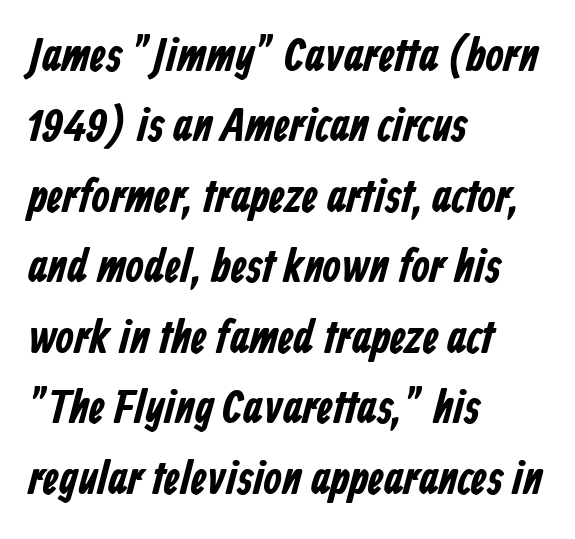
{"serif": "no", "bold": "yes", "weight": "bold", "width": "condensed", "stroke_contrast": "low", "x_height": "medium", "monospaced": "no", "underline": "no", "align": "left", "line_spacing": "normal", "line_spacing_ratio": 1.5, "letter_spacing": "normal", "letter_spacing_em": 0.0, "glyph_px": 47}
